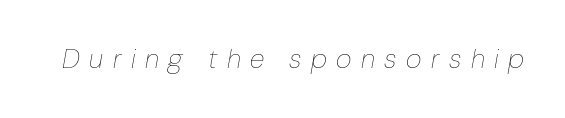
{"italic": "yes", "lean": "right", "slant_degrees": 10, "bold": "no", "underline": "no", "letter_spacing": "wide", "letter_spacing_em": 0.35, "glyph_px": 27}
